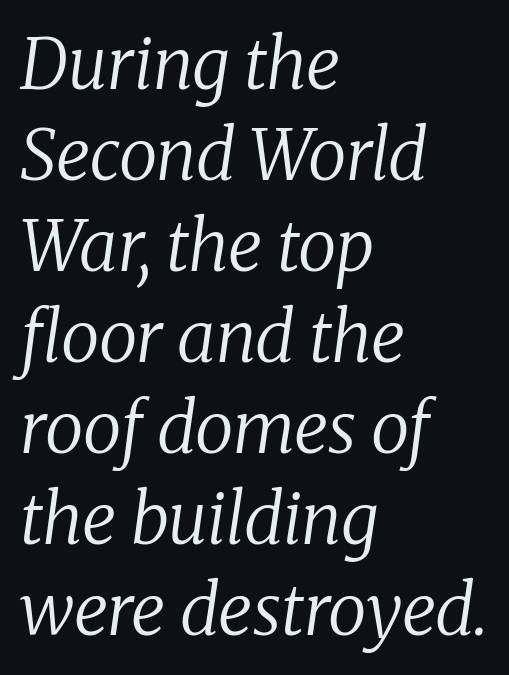
{"serif": "yes", "italic": "yes", "lean": "right", "slant_degrees": 8, "bold": "no", "weight": "regular", "width": "normal", "stroke_contrast": "low", "x_height": "medium", "monospaced": "no", "underline": "no", "align": "left", "line_spacing": "normal", "line_spacing_ratio": 1.3, "letter_spacing": "normal", "letter_spacing_em": 0.0, "glyph_px": 70}
